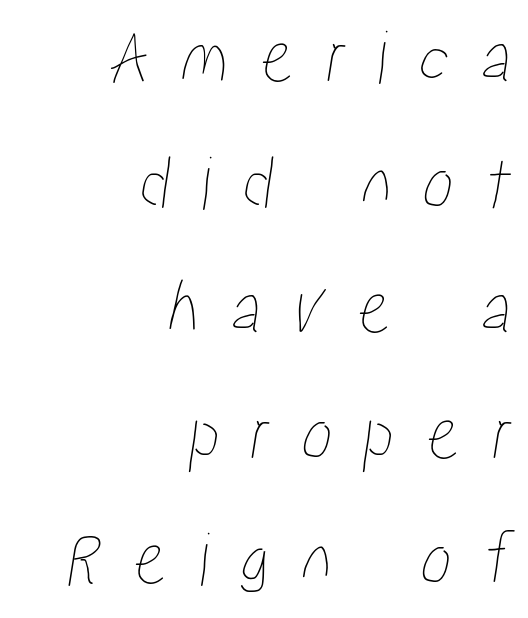
{"width": "condensed", "stroke_contrast": "low", "x_height": "medium", "monospaced": "no", "underline": "no", "align": "right", "line_spacing": "normal", "line_spacing_ratio": 1.61, "letter_spacing": "wide", "letter_spacing_em": 0.4, "glyph_px": 78}
